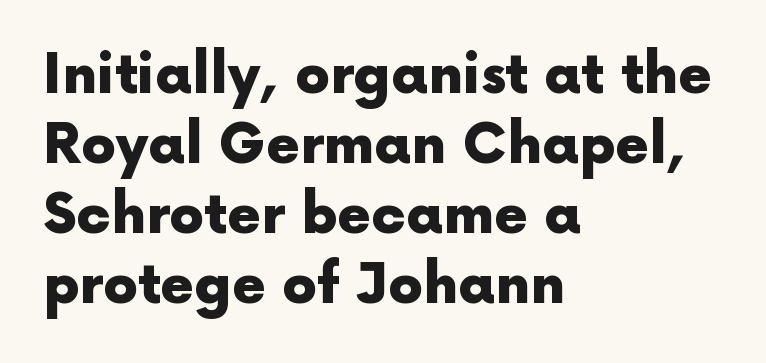
{"serif": "no", "italic": "no", "bold": "yes", "weight": "heavy", "width": "normal", "x_height": "medium", "monospaced": "no", "underline": "no", "align": "left", "line_spacing": "normal", "line_spacing_ratio": 1.27, "letter_spacing": "normal", "letter_spacing_em": 0.0, "glyph_px": 55}
